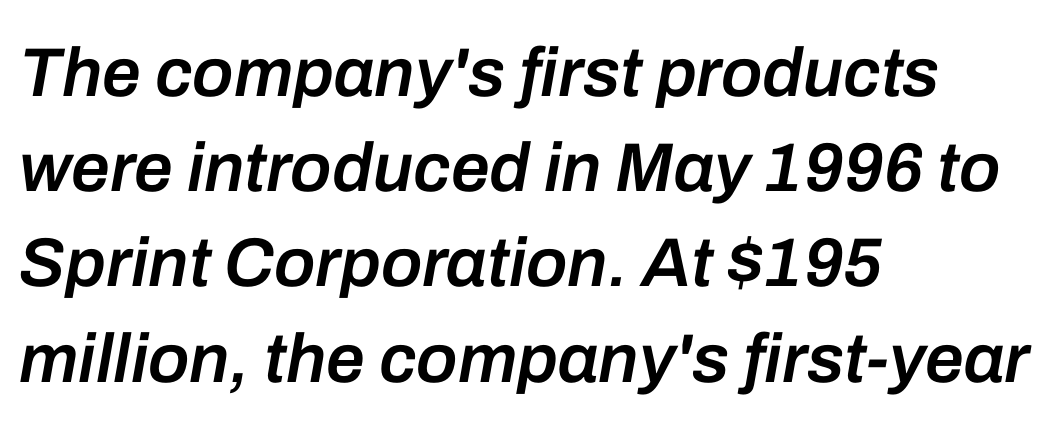
Line spacing here is normal. Compared with typical body copy, the letter spacing here is the same. Check under the words: just untouched page. Leftover space on each line is placed entirely after the last word. The face used here is proportionally spaced, like ordinary book or web type.
